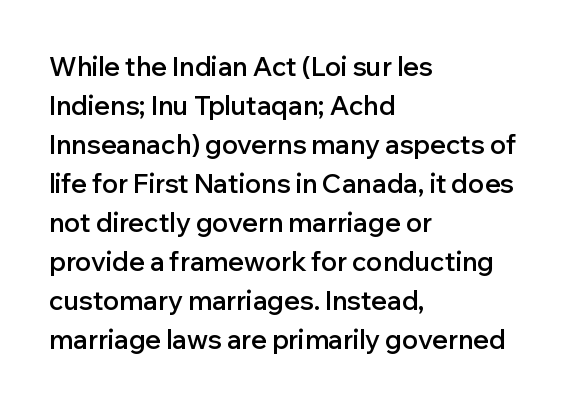
Q: Is the text bold? A: Semi-bold.
Q: Is the text italic (slanted)? A: No, it is upright.
Q: Is the text underlined? A: No.
Q: How is the paragraph aligned? A: Left-aligned.
Q: Is the spacing between letters normal or unusually wide? A: Normal.
Q: Is the spacing between lines tight, normal or loose? A: Normal.
